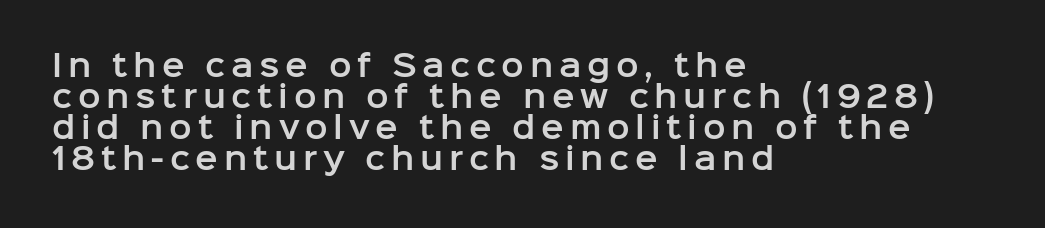
Q: Is the text italic (slanted)? A: No, it is upright.
Q: Is the typeface a serif or a sans-serif typeface? A: Sans-serif.
Q: Is the text underlined? A: No.
Q: How is the paragraph aligned? A: Left-aligned.
Q: Is the spacing between lines tight, normal or loose? A: Tight.
Q: Width (condensed, normal, or wide)? A: Normal.
Q: Stroke contrast? A: Low.
Q: x-height? A: Medium.
Q: Monospaced? A: No.
